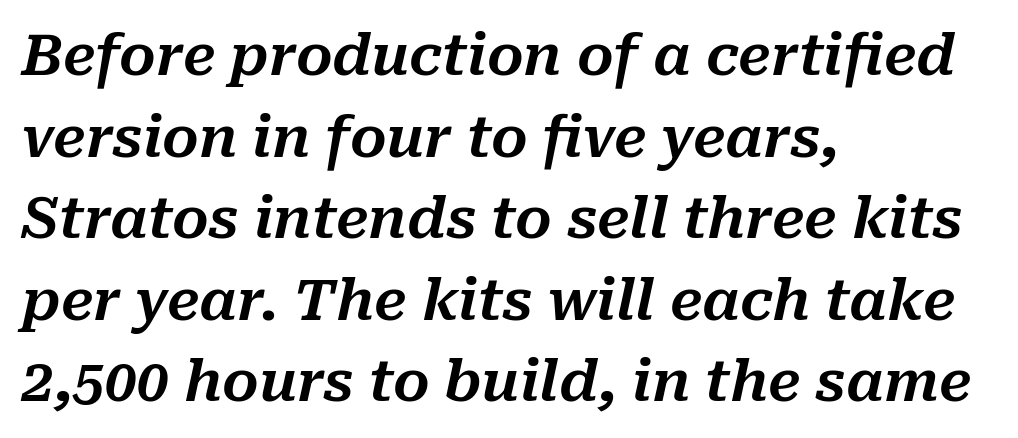
The image shows 57 px text type, italic (leaning right); set left-aligned, normal line spacing (1.43x), normal letter spacing, not underlined; medium stroke contrast and a medium x-height.
